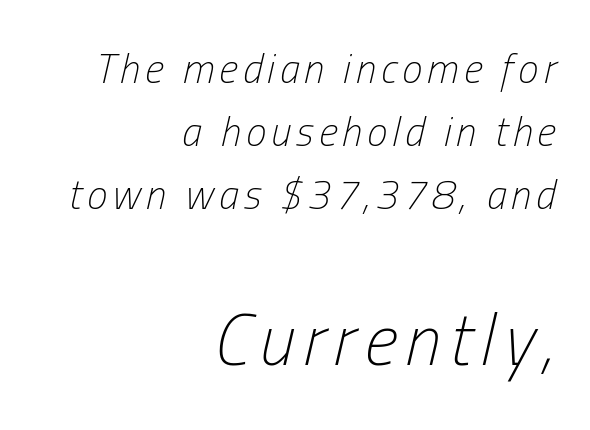
The baseline area is clear. Would a proofreader flag this as italicized? Yes. Note the varied advance widths — an 'i' is clearly narrower than an 'm'. The paragraph shown leans on its right margin. If you squint, the bottom block still reads clearly — it's the larger of the two.
